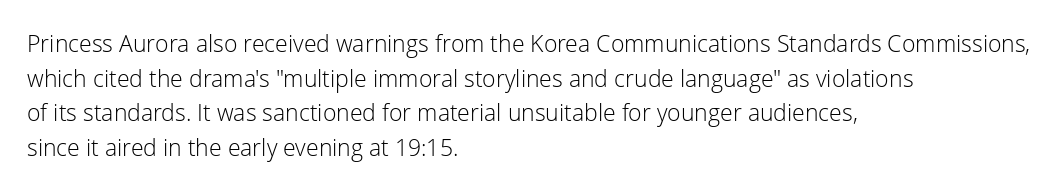
Vertical strokes here are truly vertical. Is the block centered? No — it sits flush against the left margin. Standard letterfit; no display-style spreading of the glyphs. This is not heavy type; no bold has been used.
